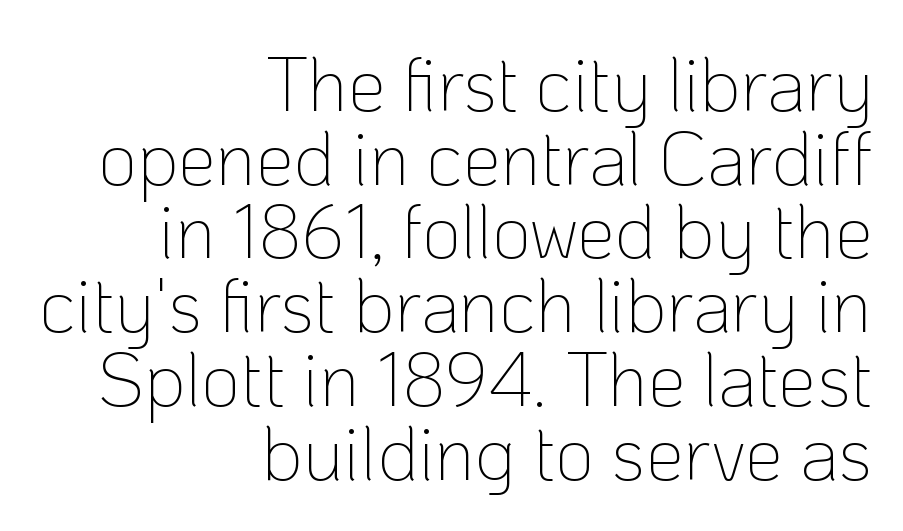
{"serif": "no", "italic": "no", "bold": "no", "weight": "thin", "width": "normal", "stroke_contrast": "low", "x_height": "medium", "monospaced": "no", "underline": "no", "align": "right", "line_spacing": "tight", "line_spacing_ratio": 0.97, "letter_spacing": "normal", "letter_spacing_em": 0.0, "glyph_px": 76}
